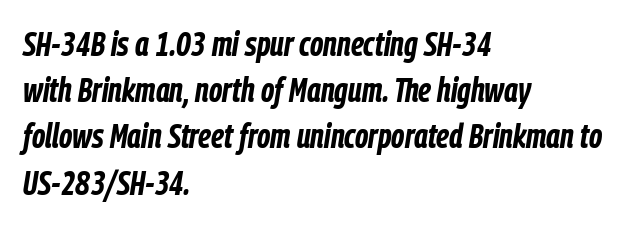
Designer's note — italics engaged. The letters advance in unequal steps, a hallmark of proportional type. Notice how thick the strokes are: this is what a full bold looks like. Short and long lines alike share a common starting point at left. Caption: standard tracking, unaltered. The lines sit at an ordinary, default distance from one another.
